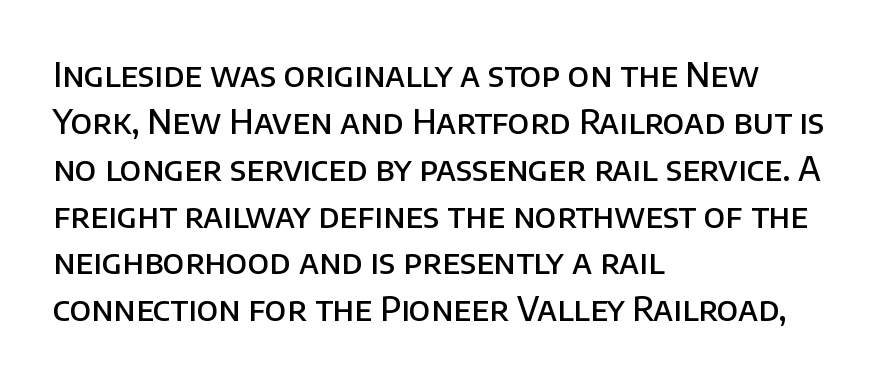
The image shows 33 px semibold sans-serif type, upright; set left-aligned, normal line spacing (1.42x), normal letter spacing, not underlined; low stroke contrast and a large x-height.
